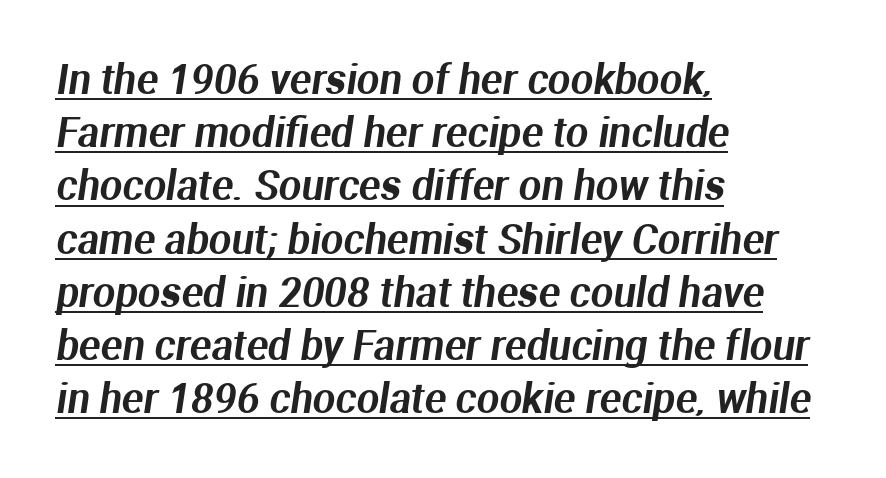
{"serif": "no", "width": "normal", "stroke_contrast": "medium", "x_height": "medium", "monospaced": "no", "underline": "yes", "align": "left", "line_spacing": "normal", "line_spacing_ratio": 1.33, "letter_spacing": "normal", "letter_spacing_em": 0.0, "glyph_px": 40}
